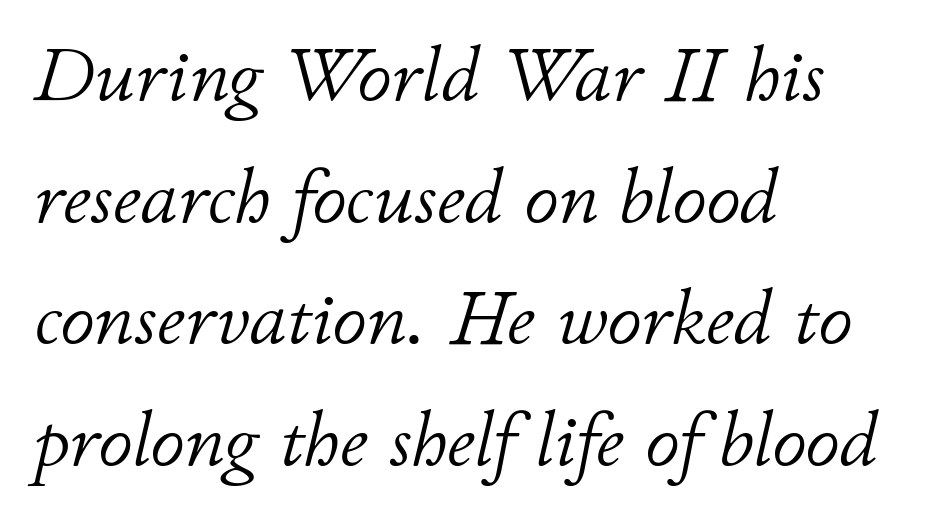
The letters advance in unequal steps, a hallmark of proportional type. The characters are drawn with everyday or finer stroke widths. Honestly, there is no underline to notice here at all. The face used here is rendered with its standard letterfit. Vertically, the passage feels balanced, rows spaced as you'd expect. Typeset ragged right — the left edge is the straight one.
